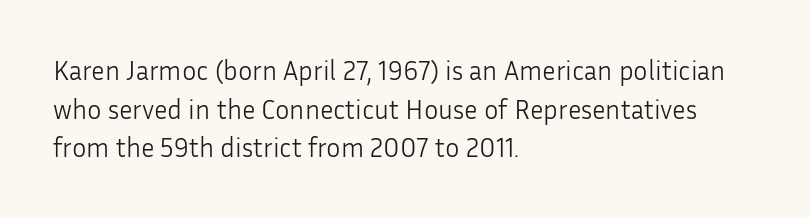
Q: Is the text bold? A: No.
Q: Is the text italic (slanted)? A: No, it is upright.
Q: Is the text underlined? A: No.
Q: How is the paragraph aligned? A: Left-aligned.
Q: Is the spacing between letters normal or unusually wide? A: Normal.
Q: Is the spacing between lines tight, normal or loose? A: Normal.
